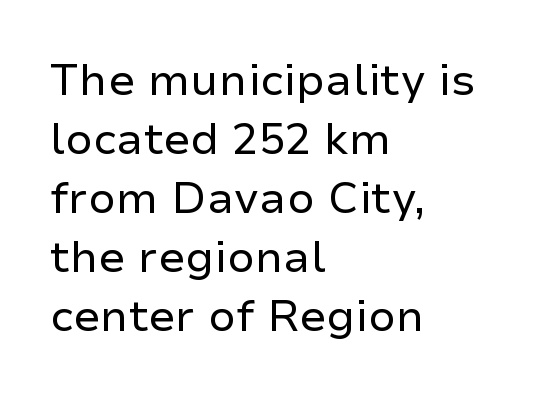
{"serif": "no", "italic": "no", "bold": "no", "weight": "regular", "width": "normal", "stroke_contrast": "low", "x_height": "medium", "monospaced": "no", "underline": "no", "align": "left", "line_spacing": "normal", "line_spacing_ratio": 1.34, "letter_spacing": "normal", "letter_spacing_em": 0.0, "glyph_px": 44}
